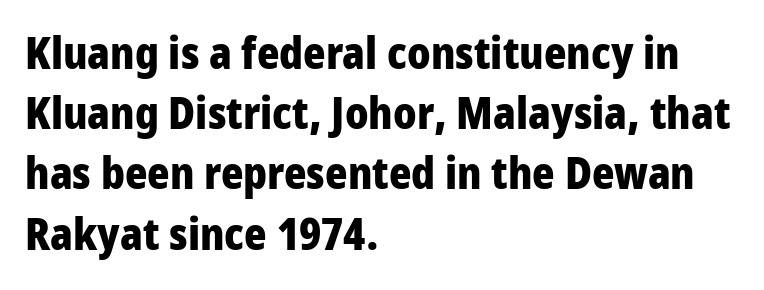
{"serif": "no", "italic": "no", "bold": "yes", "weight": "heavy", "width": "condensed", "stroke_contrast": "low", "x_height": "large", "monospaced": "no", "underline": "no", "align": "left", "line_spacing": "normal", "line_spacing_ratio": 1.4, "letter_spacing": "normal", "letter_spacing_em": 0.0, "glyph_px": 43}
